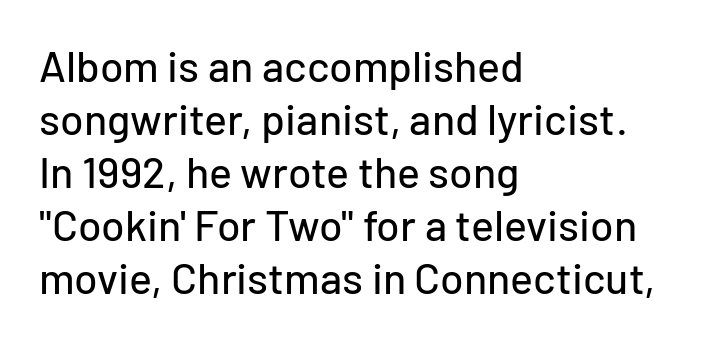
{"serif": "no", "italic": "no", "width": "normal", "stroke_contrast": "low", "x_height": "medium", "monospaced": "no", "underline": "no", "align": "left", "line_spacing_ratio": 1.23, "letter_spacing": "normal", "letter_spacing_em": 0.0, "glyph_px": 43}
